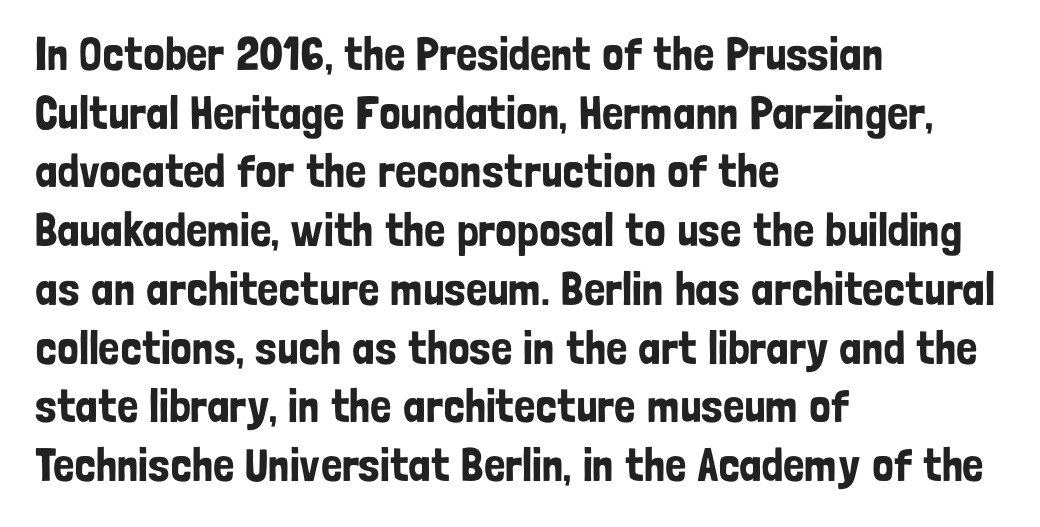
Q: Is the text italic (slanted)? A: No, it is upright.
Q: Is the typeface a serif or a sans-serif typeface? A: Sans-serif.
Q: Is the text underlined? A: No.
Q: How is the paragraph aligned? A: Left-aligned.
Q: Is the spacing between letters normal or unusually wide? A: Normal.
Q: Is the spacing between lines tight, normal or loose? A: Normal.
Q: Width (condensed, normal, or wide)? A: Condensed.
Q: Stroke contrast? A: Low.
Q: x-height? A: Medium.
Q: Monospaced? A: No.
